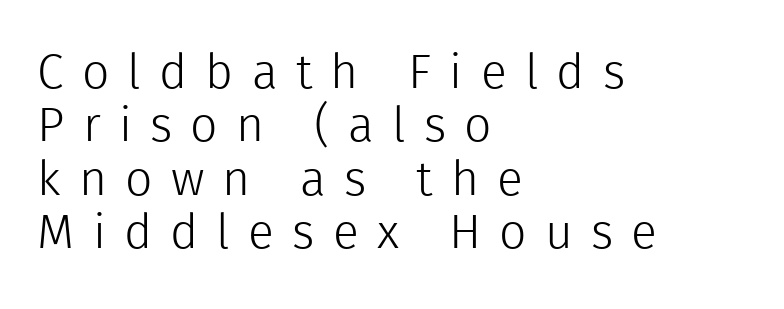
Q: Is the text bold? A: No.
Q: Is the text italic (slanted)? A: No, it is upright.
Q: Is the typeface a serif or a sans-serif typeface? A: Sans-serif.
Q: Is the text underlined? A: No.
Q: How is the paragraph aligned? A: Left-aligned.
Q: Is the spacing between letters normal or unusually wide? A: Unusually wide.
Q: Is the spacing between lines tight, normal or loose? A: Tight.
Q: Width (condensed, normal, or wide)? A: Normal.
Q: x-height? A: Medium.
Q: Monospaced? A: No.
